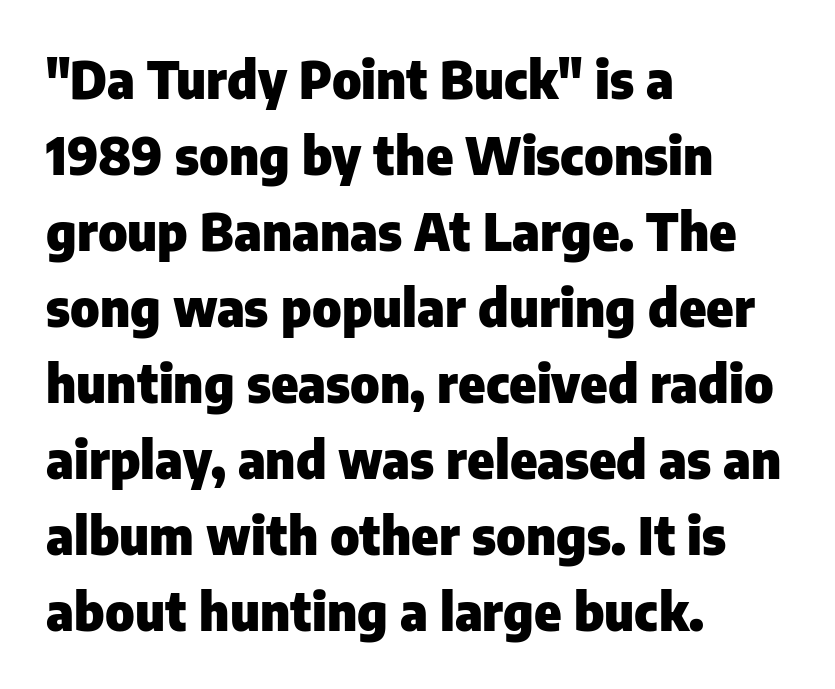
{"serif": "no", "italic": "no", "bold": "yes", "weight": "heavy", "width": "normal", "stroke_contrast": "low", "x_height": "medium", "monospaced": "no", "underline": "no", "align": "left", "line_spacing": "normal", "line_spacing_ratio": 1.49, "letter_spacing": "normal", "letter_spacing_em": 0.0, "glyph_px": 51}
